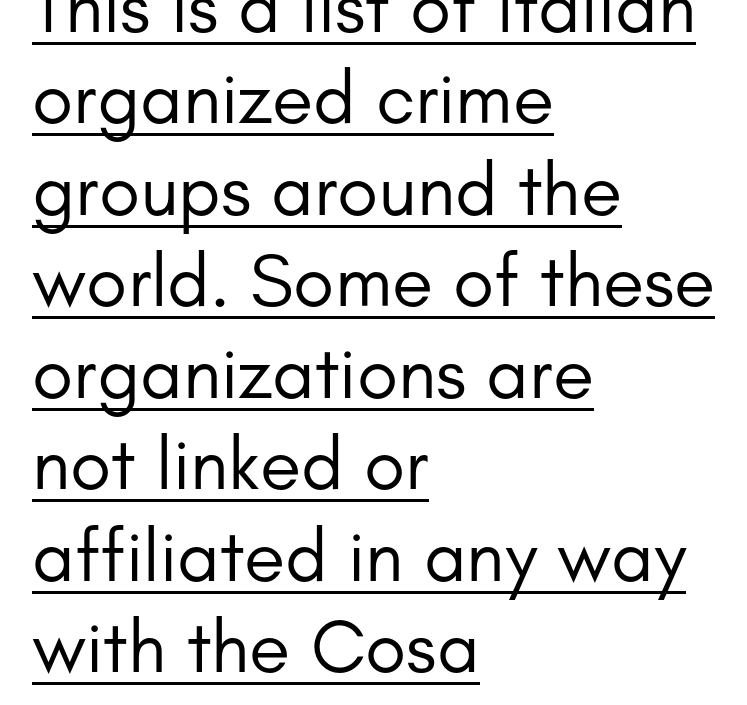
{"serif": "no", "italic": "no", "bold": "no", "weight": "regular", "width": "normal", "stroke_contrast": "low", "x_height": "small", "monospaced": "no", "underline": "yes", "align": "left", "line_spacing_ratio": 1.22, "letter_spacing": "normal", "letter_spacing_em": 0.0, "glyph_px": 75}
